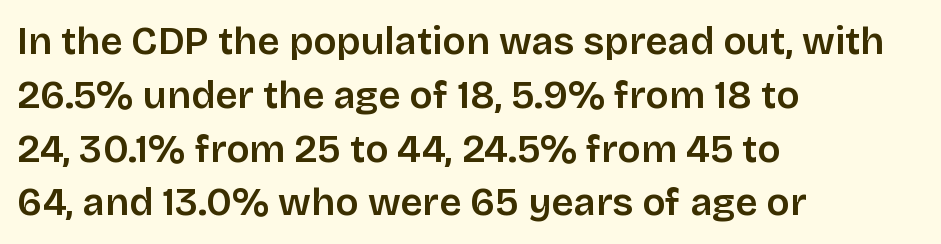
The image shows 39 px sans-serif type, upright; set left-aligned, normal line spacing (1.38x), normal letter spacing, not underlined; low stroke contrast and a large x-height.
